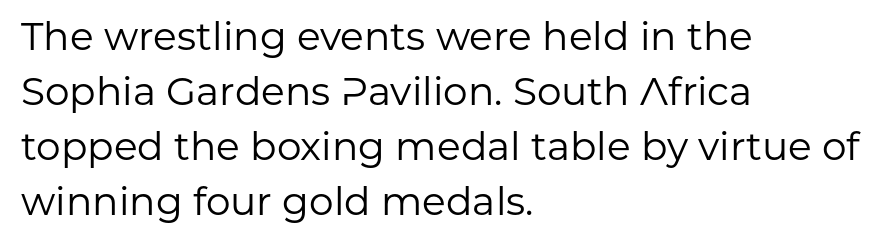
Q: Is the text bold? A: No.
Q: Is the text italic (slanted)? A: No, it is upright.
Q: Is the typeface a serif or a sans-serif typeface? A: Sans-serif.
Q: Is the text underlined? A: No.
Q: How is the paragraph aligned? A: Left-aligned.
Q: Is the spacing between letters normal or unusually wide? A: Normal.
Q: Is the spacing between lines tight, normal or loose? A: Normal.
Q: Width (condensed, normal, or wide)? A: Normal.
Q: Stroke contrast? A: Low.
Q: x-height? A: Medium.
Q: Monospaced? A: No.
